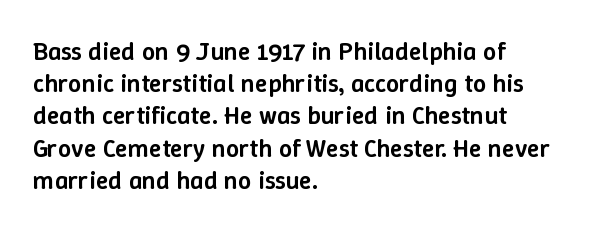
Q: Is the text bold? A: Semi-bold.
Q: Is the text italic (slanted)? A: No, it is upright.
Q: Is the text underlined? A: No.
Q: How is the paragraph aligned? A: Left-aligned.
Q: Is the spacing between letters normal or unusually wide? A: Normal.
